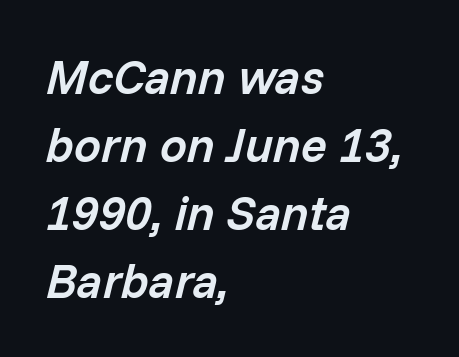
Q: Is the text bold? A: Semi-bold.
Q: Is the text italic (slanted)? A: Yes, it leans right by about 14 degrees.
Q: Is the text underlined? A: No.
Q: How is the paragraph aligned? A: Left-aligned.
Q: Is the spacing between letters normal or unusually wide? A: Normal.
Q: Is the spacing between lines tight, normal or loose? A: Normal.
Q: Width (condensed, normal, or wide)? A: Normal.
Q: Stroke contrast? A: Low.
Q: x-height? A: Medium.
Q: Monospaced? A: No.
